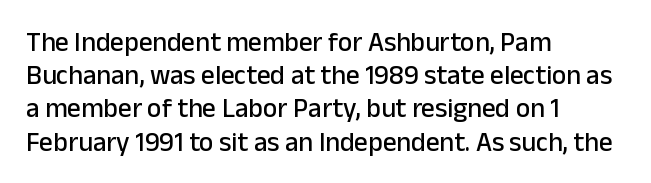
The image shows 27 px text type, upright; set left-aligned, line spacing 1.23x, normal letter spacing, not underlined.
